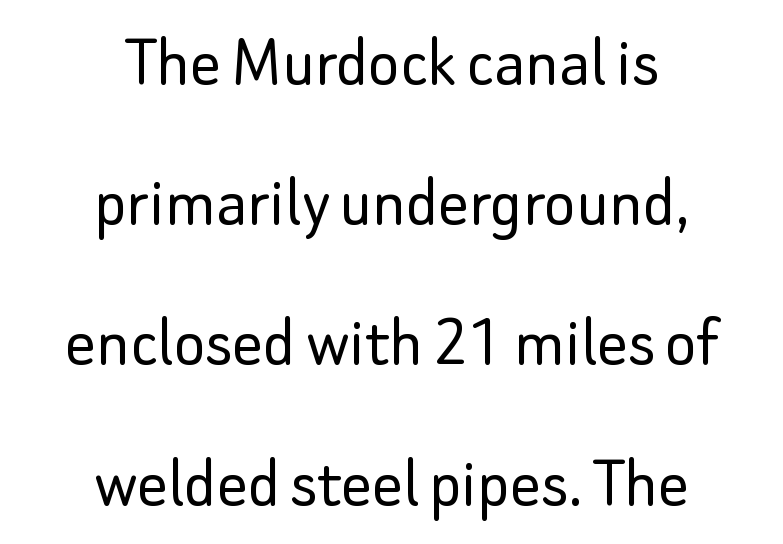
{"serif": "no", "italic": "no", "bold": "no", "weight": "light", "width": "normal", "stroke_contrast": "low", "x_height": "small", "monospaced": "no", "underline": "no", "align": "center", "line_spacing_ratio": 1.87, "letter_spacing": "normal", "letter_spacing_em": 0.0, "glyph_px": 75}
